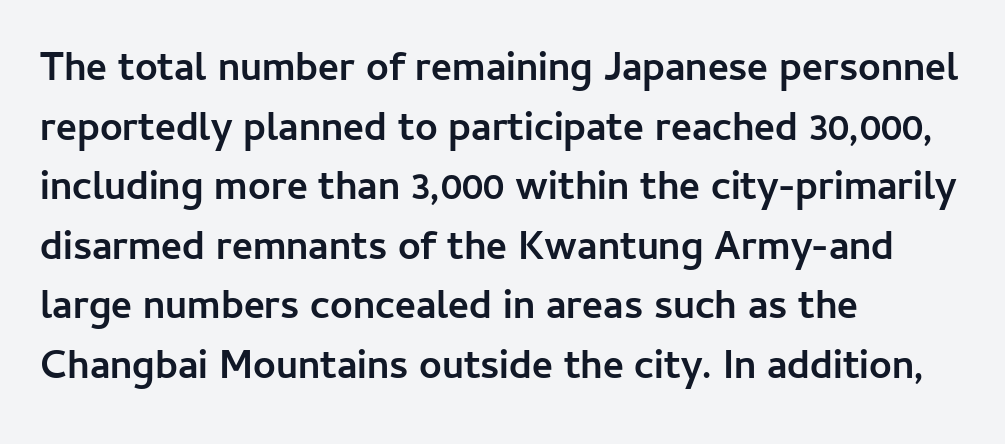
{"serif": "no", "italic": "no", "bold": "yes", "weight": "semibold", "width": "normal", "stroke_contrast": "low", "x_height": "medium", "monospaced": "no", "underline": "no", "align": "left", "line_spacing": "normal", "line_spacing_ratio": 1.49, "letter_spacing": "normal", "letter_spacing_em": 0.0, "glyph_px": 40}
